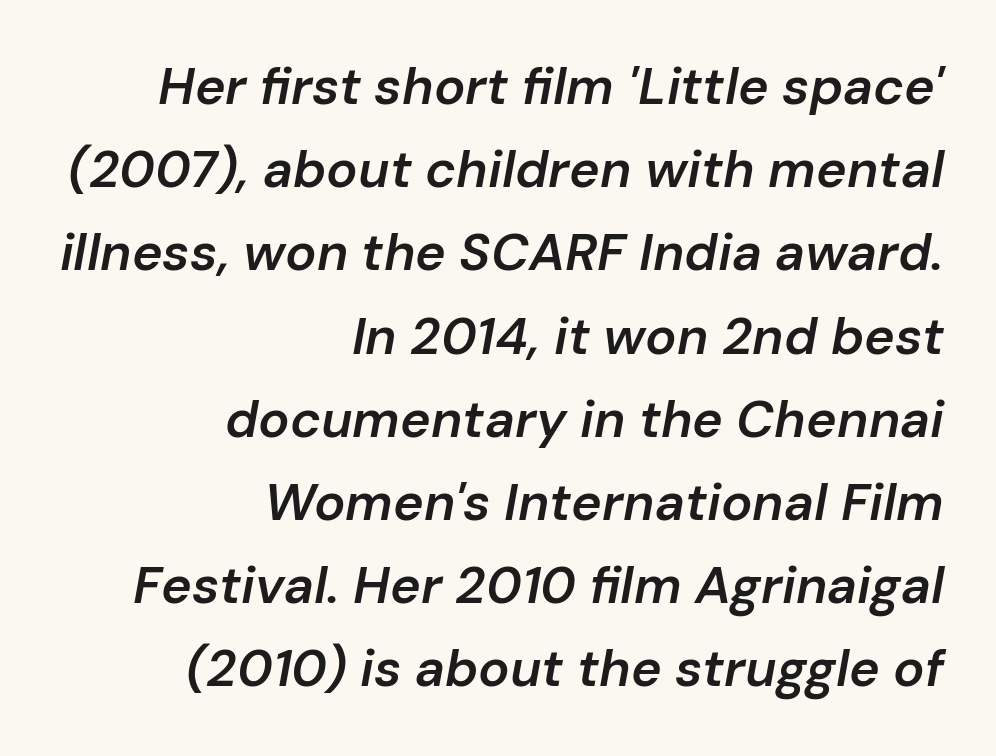
{"italic": "yes", "lean": "right", "slant_degrees": 10, "bold": "semi", "weight": "semibold", "width": "normal", "stroke_contrast": "low", "x_height": "medium", "monospaced": "no", "underline": "no", "align": "right", "line_spacing": "normal", "line_spacing_ratio": 1.6, "letter_spacing": "normal", "letter_spacing_em": 0.0, "glyph_px": 52}
